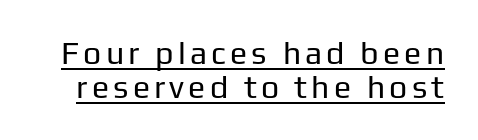
{"serif": "no", "italic": "no", "bold": "no", "weight": "regular", "width": "normal", "stroke_contrast": "low", "x_height": "medium", "monospaced": "no", "underline": "yes", "line_spacing": "tight", "line_spacing_ratio": 1.05, "glyph_px": 32}
